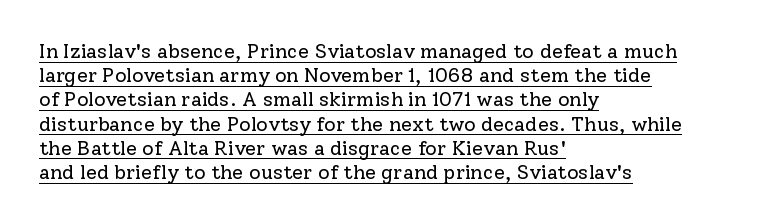
Q: Is the text bold? A: No.
Q: Is the text italic (slanted)? A: No, it is upright.
Q: Is the text underlined? A: Yes.
Q: How is the paragraph aligned? A: Left-aligned.
Q: Is the spacing between letters normal or unusually wide? A: Normal.
